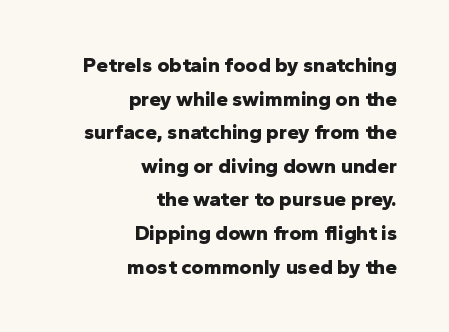
Each word holds together tightly as a unit, with standard inter-letter gaps. Any mark beneath the type? The region is blank. Every letter is thick-stroked: bold, no question. The vertical gap from one line to the next is medium. A typesetter would mark this as roman, not italic.
